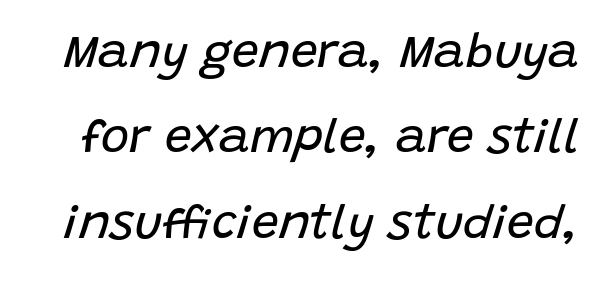
The image shows 48 px regular-weight type, italic (leaning right); set line spacing 1.78x, normal letter spacing, not underlined; low stroke contrast and a large x-height.
